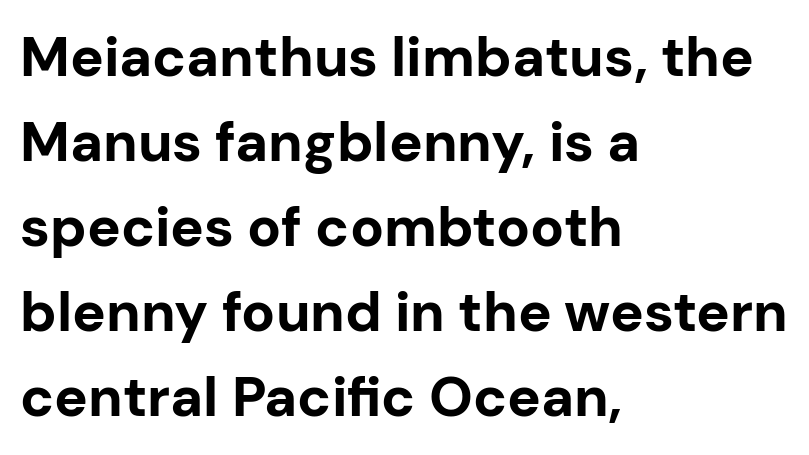
{"serif": "no", "italic": "no", "bold": "yes", "weight": "bold", "width": "normal", "stroke_contrast": "low", "x_height": "medium", "monospaced": "no", "underline": "no", "align": "left", "line_spacing": "normal", "line_spacing_ratio": 1.52, "letter_spacing": "normal", "letter_spacing_em": 0.0, "glyph_px": 56}
